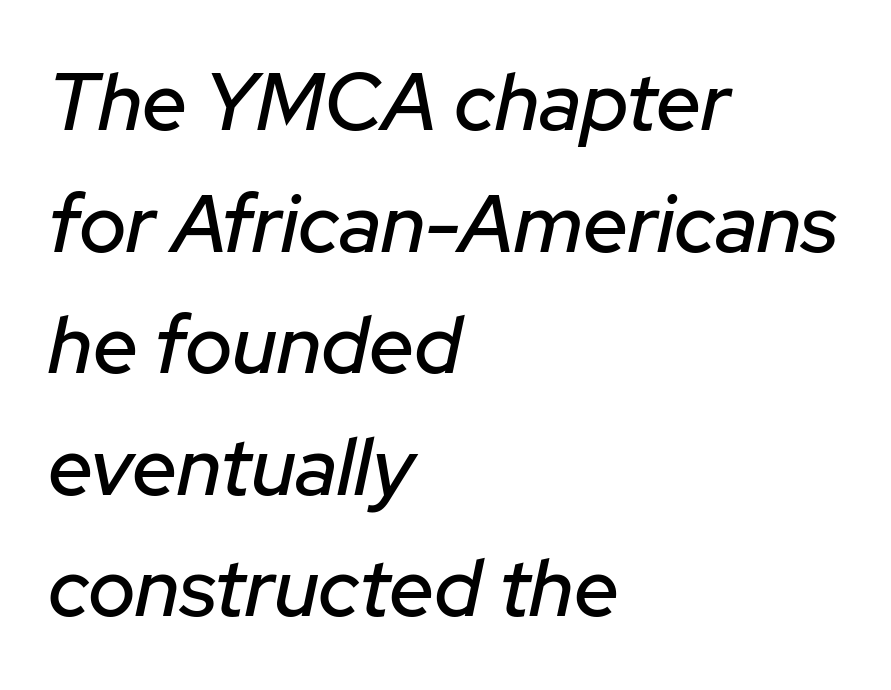
{"italic": "yes", "lean": "right", "slant_degrees": 12, "width": "normal", "stroke_contrast": "low", "x_height": "medium", "monospaced": "no", "underline": "no", "align": "left", "line_spacing": "normal", "line_spacing_ratio": 1.52, "letter_spacing": "normal", "letter_spacing_em": 0.0, "glyph_px": 80}
